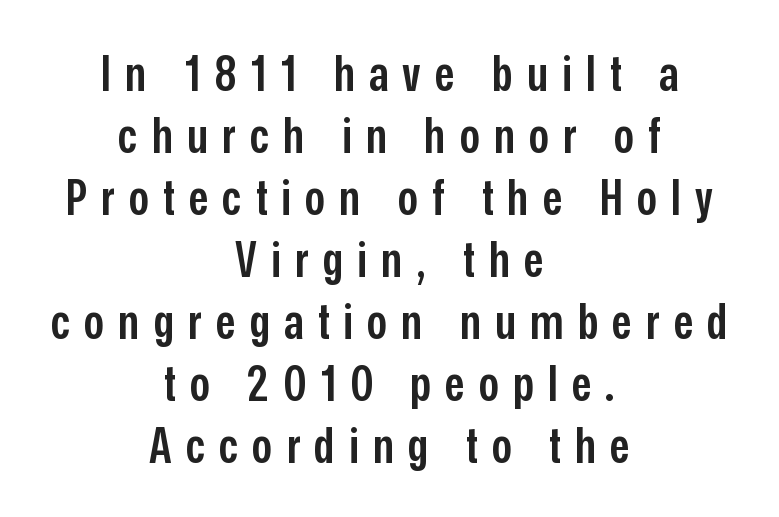
The letters advance in unequal steps, a hallmark of proportional type. One-word summary of the alignment: center. Clear beneath every line of the passage. The typeface chosen for these lines omits serifs.
